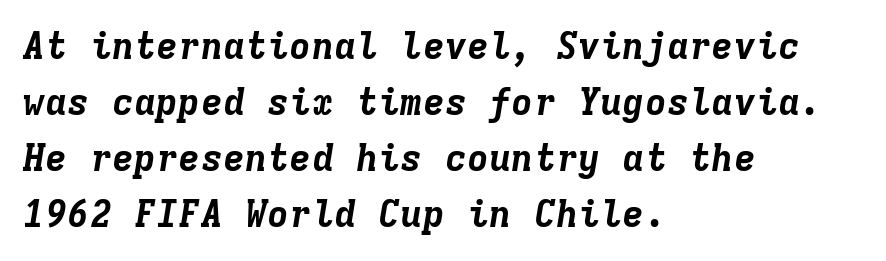
Letter spacing: default. A typesetter would mark this as italic. The rows are spaced the way most documents space them. The rendering uses typewriter-style spacing with identical character cells. The sample has been set heavy, in full bold. Descender tails drop into unmarked territory.
